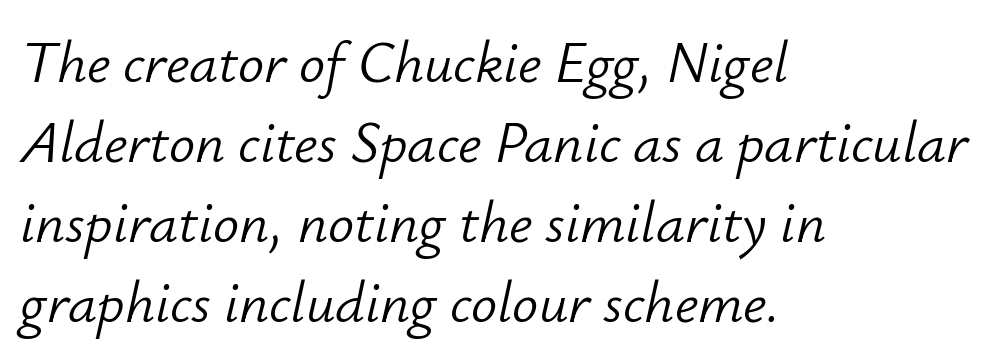
Q: Is the text bold? A: No.
Q: Is the text italic (slanted)? A: Yes, it leans right by about 12 degrees.
Q: Is the text underlined? A: No.
Q: How is the paragraph aligned? A: Left-aligned.
Q: Is the spacing between letters normal or unusually wide? A: Normal.
Q: Is the spacing between lines tight, normal or loose? A: Normal.
Q: Width (condensed, normal, or wide)? A: Normal.
Q: Stroke contrast? A: Low.
Q: x-height? A: Small.
Q: Monospaced? A: No.
